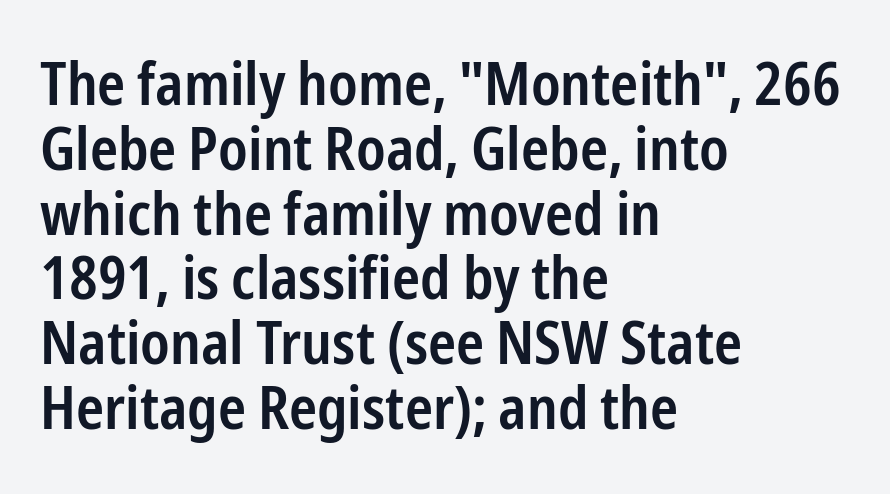
In terms of leading, this rendering errs on the cramped side. Each letter's strokes conclude bluntly, with no projecting serifs. Underline: absent. Observe the ordinary spacing: letters are neighbours, not strangers. Every stem runs plumb, perpendicular to the baseline. This sample has the flowing, uneven cadence of proportional lettering.
